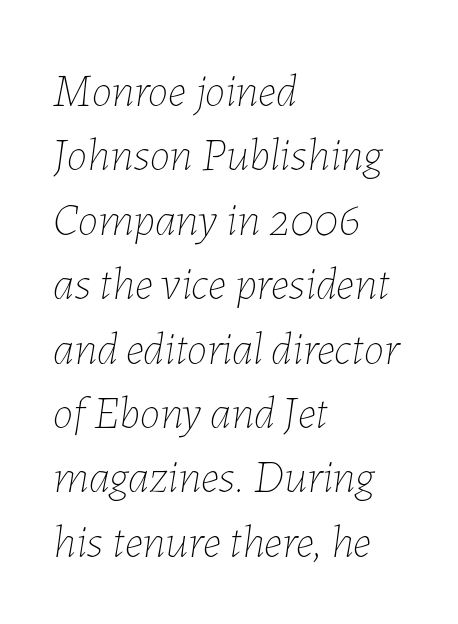
Q: Is the text bold? A: No.
Q: Is the text italic (slanted)? A: Yes, it leans right by about 7 degrees.
Q: Is the text underlined? A: No.
Q: How is the paragraph aligned? A: Left-aligned.
Q: Is the spacing between letters normal or unusually wide? A: Normal.
Q: Is the spacing between lines tight, normal or loose? A: Normal.
Q: Width (condensed, normal, or wide)? A: Normal.
Q: Stroke contrast? A: Low.
Q: x-height? A: Medium.
Q: Monospaced? A: No.
